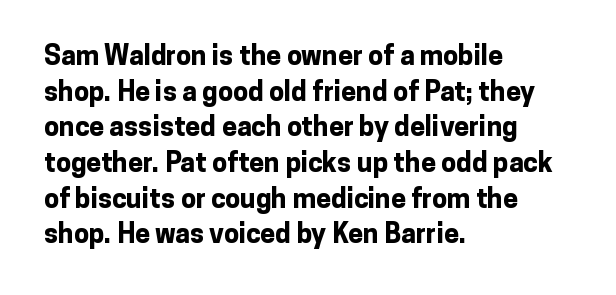
A typesetter would call this leading conventional body-copy spacing. Standard letterfit; no display-style spreading of the glyphs. The axis of the letterforms is exactly vertical. Typeset ragged right — the left edge is the straight one. Clear beneath every line of the passage. Each glyph is drawn with heavy, bold strokes.
